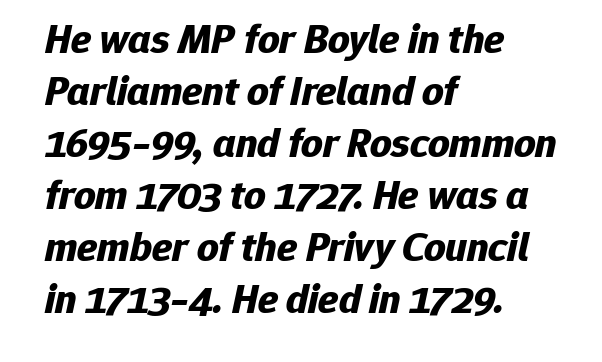
The image shows 42 px bold type, italic (leaning right); set left-aligned, line spacing 1.24x, normal letter spacing, not underlined; low stroke contrast and a medium x-height.
